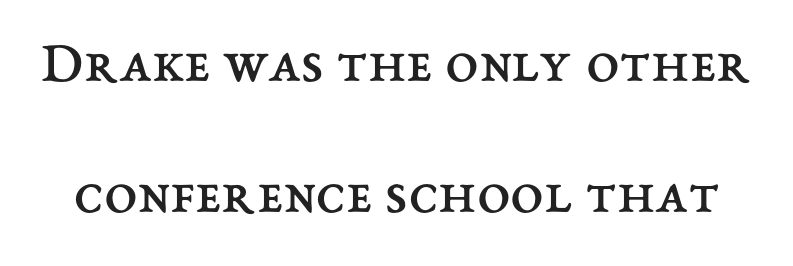
Q: Is the text bold? A: No.
Q: Is the text italic (slanted)? A: No, it is upright.
Q: Is the text underlined? A: No.
Q: Is the spacing between letters normal or unusually wide? A: Normal.
Q: Is the spacing between lines tight, normal or loose? A: Loose.
Q: Width (condensed, normal, or wide)? A: Normal.
Q: Stroke contrast? A: Medium.
Q: x-height? A: Medium.
Q: Monospaced? A: No.
